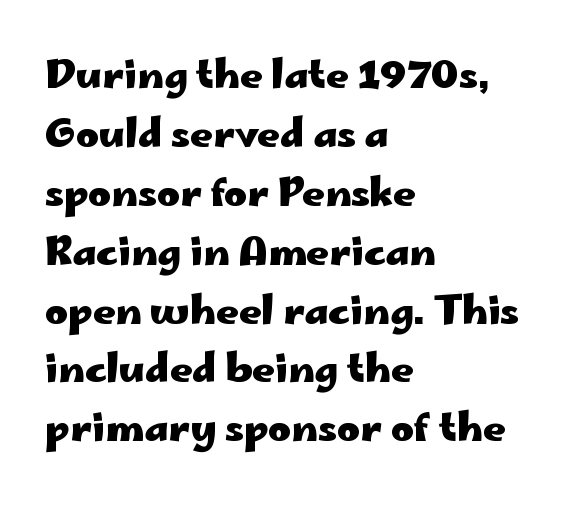
Q: Is the text bold? A: Yes.
Q: Is the text italic (slanted)? A: No, it is upright.
Q: Is the typeface a serif or a sans-serif typeface? A: Sans-serif.
Q: Is the text underlined? A: No.
Q: How is the paragraph aligned? A: Left-aligned.
Q: Is the spacing between letters normal or unusually wide? A: Normal.
Q: Is the spacing between lines tight, normal or loose? A: Normal.
Q: Width (condensed, normal, or wide)? A: Wide.
Q: Stroke contrast? A: Low.
Q: x-height? A: Small.
Q: Monospaced? A: No.
